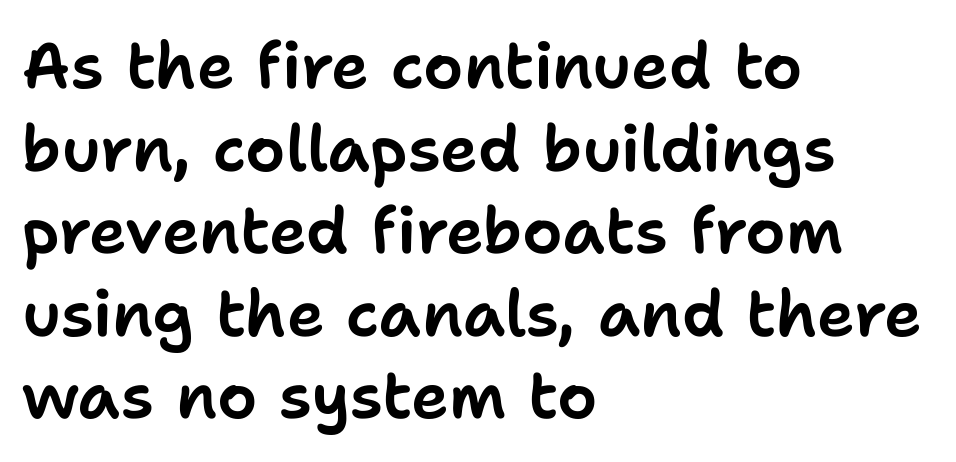
The image shows 64 px sans-serif type, upright; set left-aligned, normal line spacing (1.29x), normal letter spacing, not underlined; low stroke contrast and a medium x-height.
